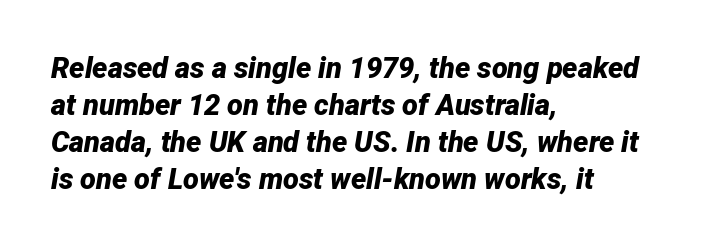
The image shows 29 px bold type, italic (leaning right); set left-aligned, normal line spacing (1.28x), normal letter spacing, not underlined; low stroke contrast and a medium x-height.
